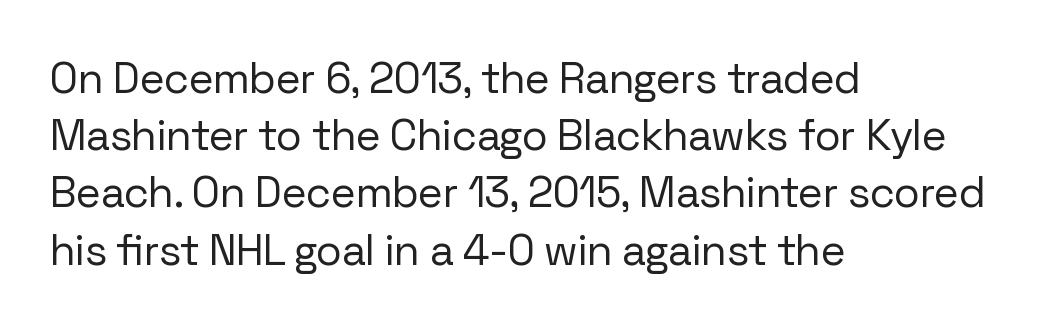
The image shows 43 px regular-weight sans-serif type, upright; set left-aligned, normal line spacing (1.33x), normal letter spacing, not underlined; low stroke contrast and a medium x-height.
